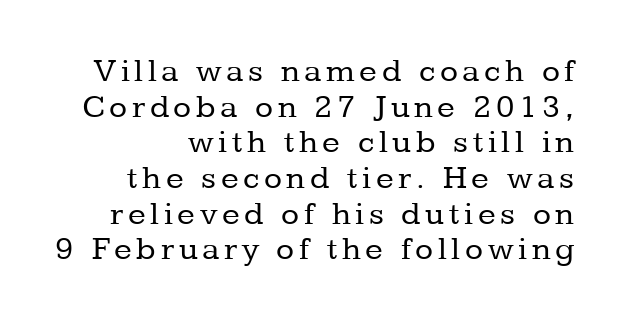
{"serif": "yes", "italic": "no", "bold": "no", "weight": "regular", "width": "normal", "stroke_contrast": "low", "x_height": "medium", "monospaced": "no", "underline": "no", "line_spacing": "tight", "line_spacing_ratio": 1.08, "glyph_px": 33}
